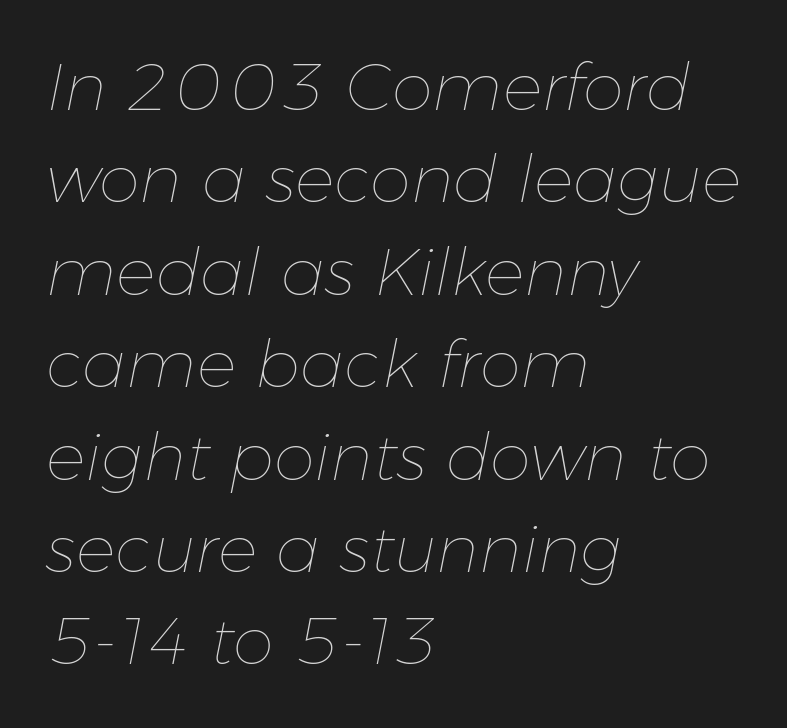
The image shows 66 px thin type, italic (leaning right); set left-aligned, normal line spacing (1.4x), normal letter spacing, not underlined; low stroke contrast and a medium x-height.
